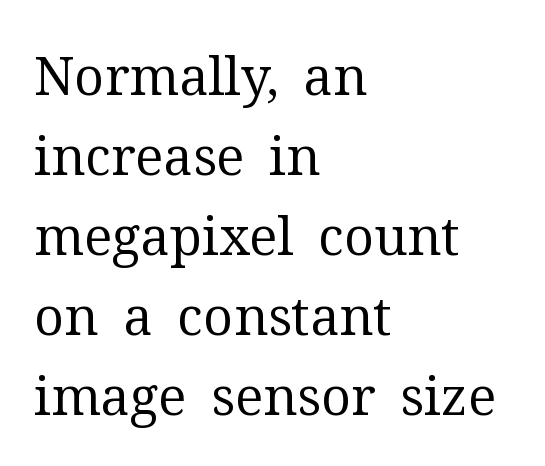
{"serif": "yes", "italic": "no", "bold": "no", "weight": "regular", "width": "normal", "stroke_contrast": "medium", "x_height": "medium", "monospaced": "no", "underline": "no", "align": "left", "line_spacing": "normal", "line_spacing_ratio": 1.51, "letter_spacing": "normal", "letter_spacing_em": 0.0, "glyph_px": 53}
